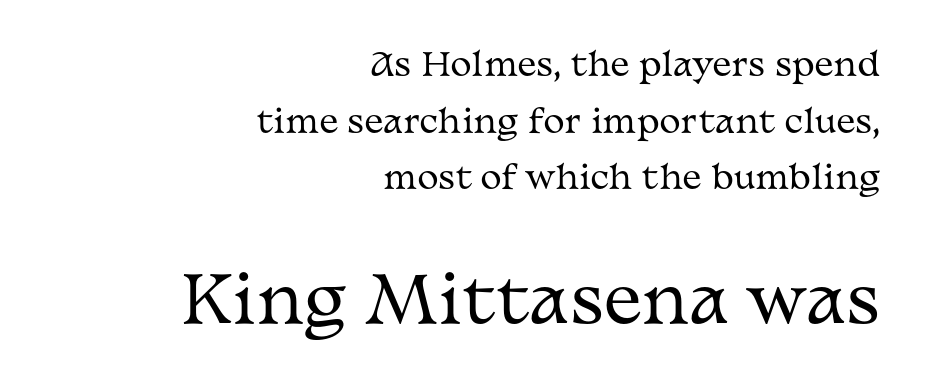
The image shows 64 px regular-weight, wide serif type, upright; set right-aligned, line spacing 1.77x, normal letter spacing, not underlined; the second (bottom) block is 2.0x larger; medium stroke contrast and a medium x-height.
